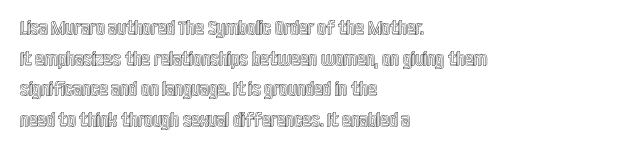
Q: Is the text italic (slanted)? A: No, it is upright.
Q: Is the text underlined? A: No.
Q: How is the paragraph aligned? A: Left-aligned.
Q: Is the spacing between letters normal or unusually wide? A: Normal.
Q: Is the spacing between lines tight, normal or loose? A: Normal.
